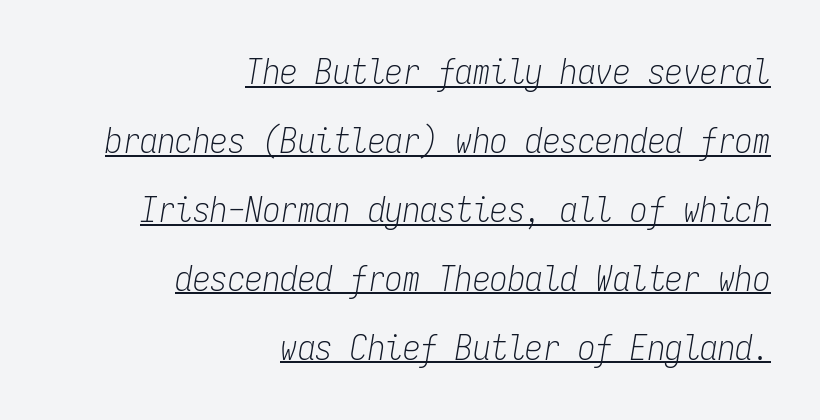
No extra tracking has been applied to these lines. Slant detected: the letters are inclined. You could count columns in this text — the font is strictly monospaced. Underlined type. How would I describe the line gaps? Wide and relaxed.
